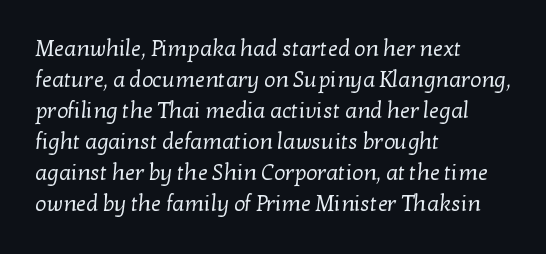
The image shows 22 px text type; set left-aligned, normal line spacing (1.41x), normal letter spacing, not underlined.
